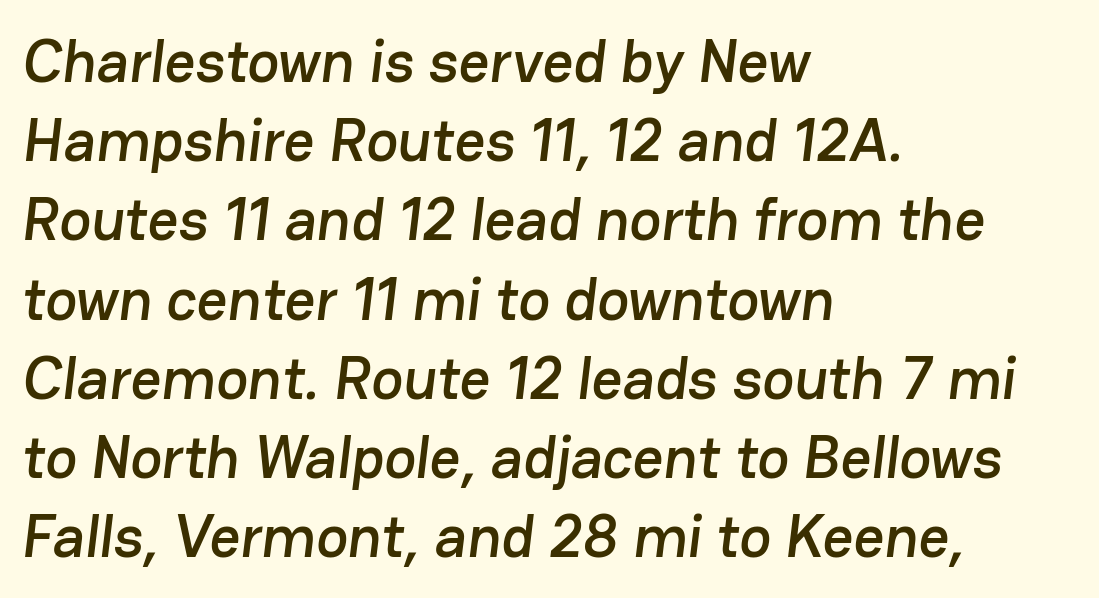
Q: Is the typeface a serif or a sans-serif typeface? A: Sans-serif.
Q: Is the text underlined? A: No.
Q: How is the paragraph aligned? A: Left-aligned.
Q: Is the spacing between letters normal or unusually wide? A: Normal.
Q: Is the spacing between lines tight, normal or loose? A: Normal.
Q: Width (condensed, normal, or wide)? A: Normal.
Q: Stroke contrast? A: Low.
Q: x-height? A: Medium.
Q: Monospaced? A: No.
